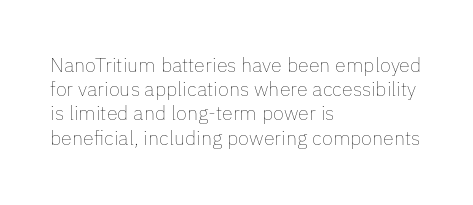
Q: Is the text bold? A: No.
Q: Is the text italic (slanted)? A: No, it is upright.
Q: Is the text underlined? A: No.
Q: How is the paragraph aligned? A: Left-aligned.
Q: Is the spacing between letters normal or unusually wide? A: Normal.
